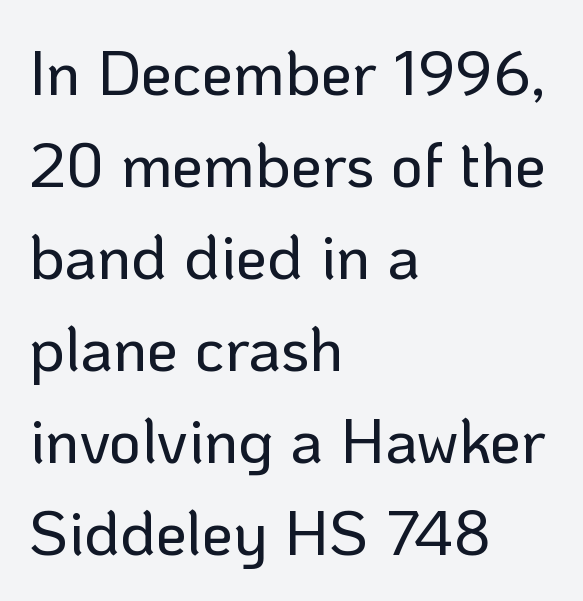
Q: Is the text italic (slanted)? A: No, it is upright.
Q: Is the typeface a serif or a sans-serif typeface? A: Sans-serif.
Q: Is the text underlined? A: No.
Q: How is the paragraph aligned? A: Left-aligned.
Q: Is the spacing between letters normal or unusually wide? A: Normal.
Q: Is the spacing between lines tight, normal or loose? A: Normal.
Q: Width (condensed, normal, or wide)? A: Normal.
Q: Stroke contrast? A: Low.
Q: x-height? A: Medium.
Q: Monospaced? A: No.
